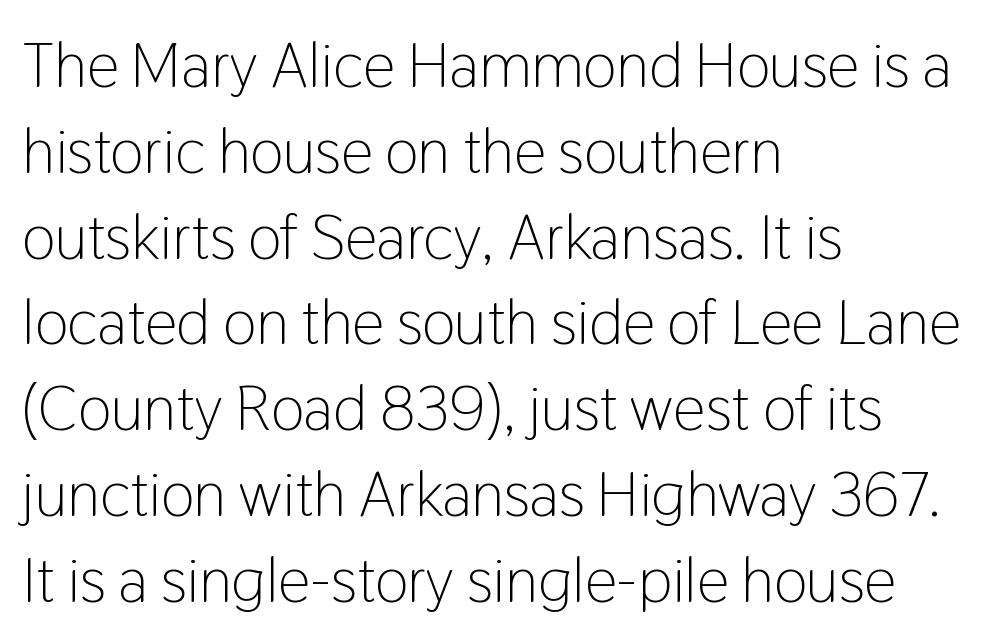
{"serif": "no", "italic": "no", "bold": "no", "weight": "light", "width": "condensed", "stroke_contrast": "low", "x_height": "medium", "monospaced": "no", "underline": "no", "align": "left", "line_spacing": "normal", "line_spacing_ratio": 1.34, "letter_spacing": "normal", "letter_spacing_em": 0.0, "glyph_px": 64}
